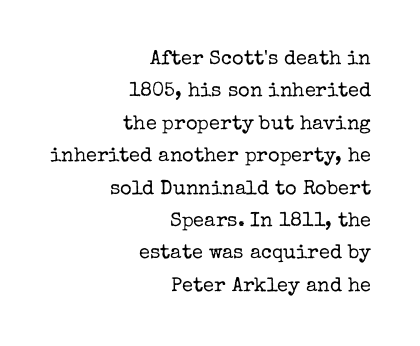
Q: Is the text bold? A: No.
Q: Is the text italic (slanted)? A: No, it is upright.
Q: Is the text underlined? A: No.
Q: How is the paragraph aligned? A: Right-aligned.
Q: Is the spacing between letters normal or unusually wide? A: Normal.
Q: Is the spacing between lines tight, normal or loose? A: Normal.
